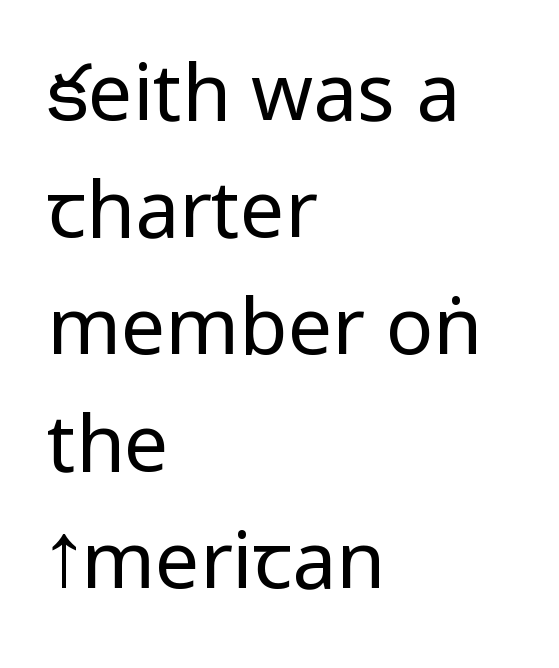
The space beneath each line is pristine and unruled. Leftover space on each line is placed entirely after the last word. These glyphs show unthickened strokes, regular width or finer. Designer's note — italics off, roman on. A normal amount of white space separates one row of letters from the next. Standard letterfit; no display-style spreading of the glyphs.
